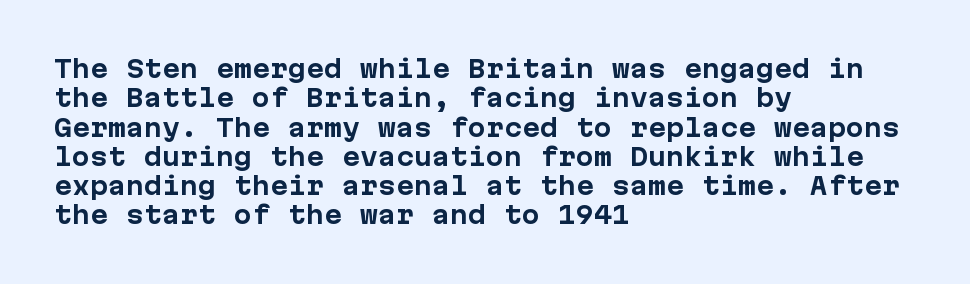
Check the space under the baseline: it is left empty. Words appear dense and cohesive because spacing is normal. Summary of weight: heavy, a full bold. Caption: multi-line text, flush left, ragged right.
